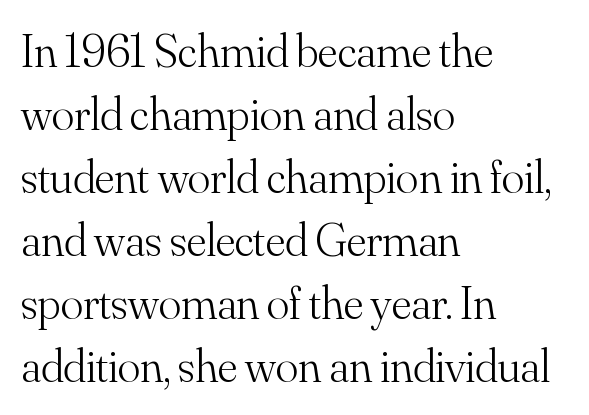
Q: Is the text bold? A: No.
Q: Is the text italic (slanted)? A: No, it is upright.
Q: Is the typeface a serif or a sans-serif typeface? A: Serif.
Q: Is the text underlined? A: No.
Q: How is the paragraph aligned? A: Left-aligned.
Q: Is the spacing between letters normal or unusually wide? A: Normal.
Q: Is the spacing between lines tight, normal or loose? A: Normal.
Q: Width (condensed, normal, or wide)? A: Normal.
Q: Stroke contrast? A: Medium.
Q: x-height? A: Small.
Q: Monospaced? A: No.
